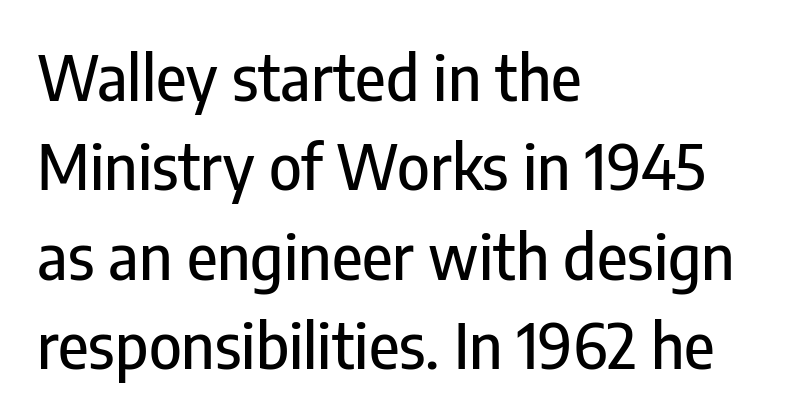
{"serif": "no", "italic": "no", "width": "condensed", "stroke_contrast": "low", "x_height": "medium", "monospaced": "no", "underline": "no", "align": "left", "line_spacing": "normal", "line_spacing_ratio": 1.44, "letter_spacing": "normal", "letter_spacing_em": 0.0, "glyph_px": 62}
